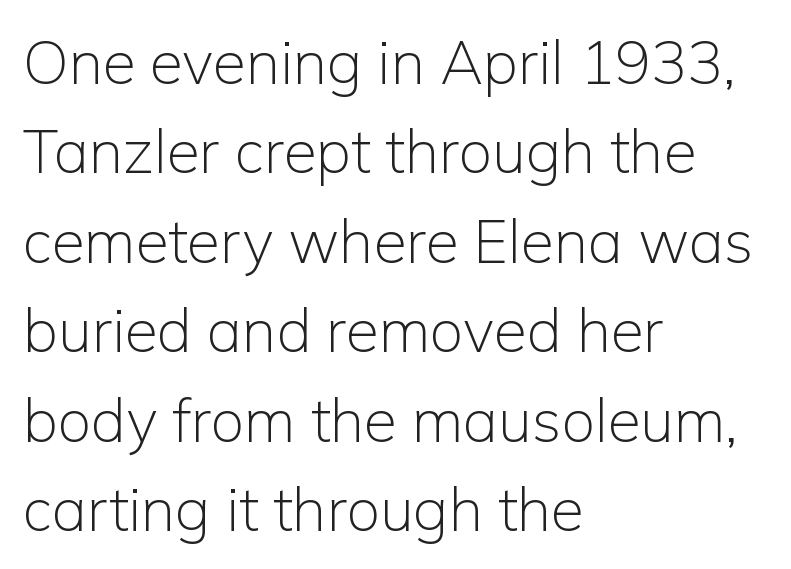
Q: Is the text bold? A: No.
Q: Is the text italic (slanted)? A: No, it is upright.
Q: Is the typeface a serif or a sans-serif typeface? A: Sans-serif.
Q: Is the text underlined? A: No.
Q: How is the paragraph aligned? A: Left-aligned.
Q: Is the spacing between letters normal or unusually wide? A: Normal.
Q: Is the spacing between lines tight, normal or loose? A: Normal.
Q: Width (condensed, normal, or wide)? A: Normal.
Q: Stroke contrast? A: Low.
Q: x-height? A: Medium.
Q: Monospaced? A: No.
